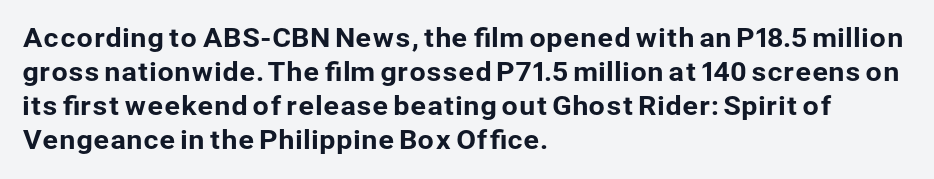
{"italic": "no", "underline": "no", "align": "left", "line_spacing": "normal", "line_spacing_ratio": 1.31, "letter_spacing": "normal", "letter_spacing_em": 0.0, "glyph_px": 26}
